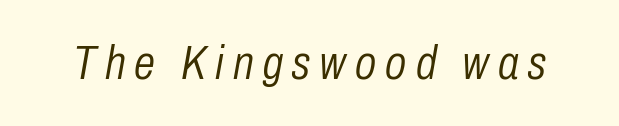
Q: Is the text bold? A: No.
Q: Is the text italic (slanted)? A: Yes, it leans right by about 10 degrees.
Q: Is the text underlined? A: No.
Q: Width (condensed, normal, or wide)? A: Condensed.
Q: Stroke contrast? A: Low.
Q: x-height? A: Medium.
Q: Monospaced? A: No.
